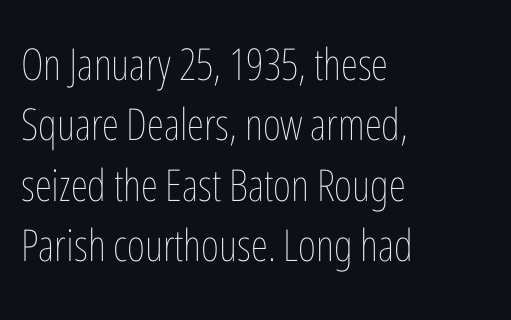
The letters stand straight up with perfectly vertical stems. The paragraph has a hard left edge and a soft right edge. Compared with typical paragraphs, the rows here are spaced about the same. The letters advance in unequal steps, a hallmark of proportional type. The specimen omits any rule beneath the text block's lines.
